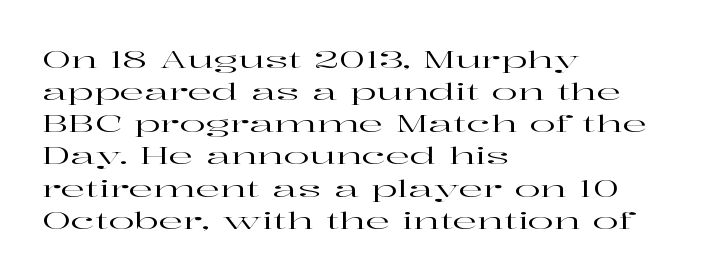
Just letters on the line, the space beneath them empty. Honestly, the row spacing looks completely unremarkable. No italicization has been applied; the sample stays upright. Teacher's note: observe the even left margin — that is flush-left alignment. Glyph-to-glyph distance matches everyday printed text.
